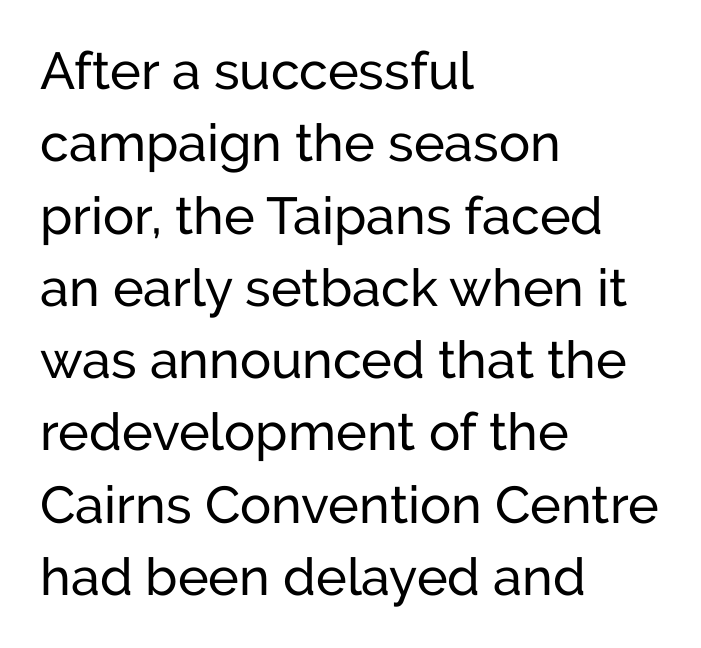
Ascenders rise straight up at ninety degrees. Vertical spacing — default. How are the letters spaced? Ordinarily, with no added tracking. Observe the absence of serifs on each vertical stroke in this sample. Any mark beneath the type? The region is blank.
